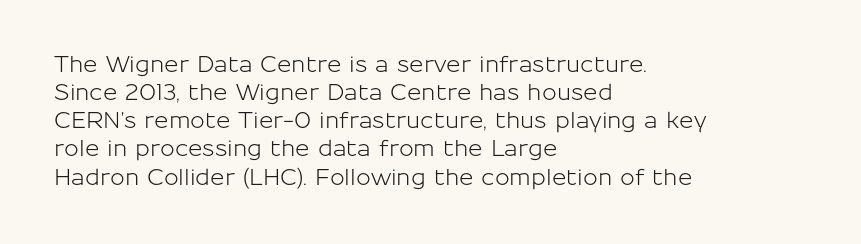
{"italic": "no", "underline": "no", "align": "left", "line_spacing": "normal", "line_spacing_ratio": 1.28, "letter_spacing": "normal", "letter_spacing_em": 0.0, "glyph_px": 22}
